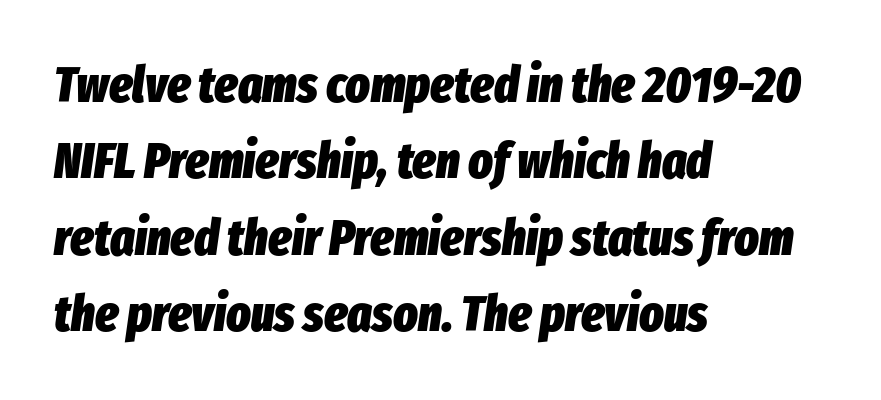
Every character sits at an angle, as italics do. Characters follow at the spacing the type designer built in. Each new line begins a customary step beneath the previous one. Has an underline been added? It has not. Thick stems and heavy bowls — unmistakably bold. Proportional: the letters do not fall into vertical columns.
